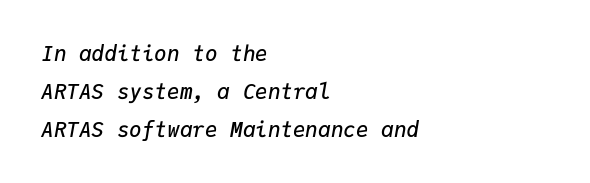
Q: Is the text bold? A: Semi-bold.
Q: Is the text italic (slanted)? A: Yes, it leans right by about 9 degrees.
Q: Is the text underlined? A: No.
Q: How is the paragraph aligned? A: Left-aligned.
Q: Is the spacing between letters normal or unusually wide? A: Normal.
